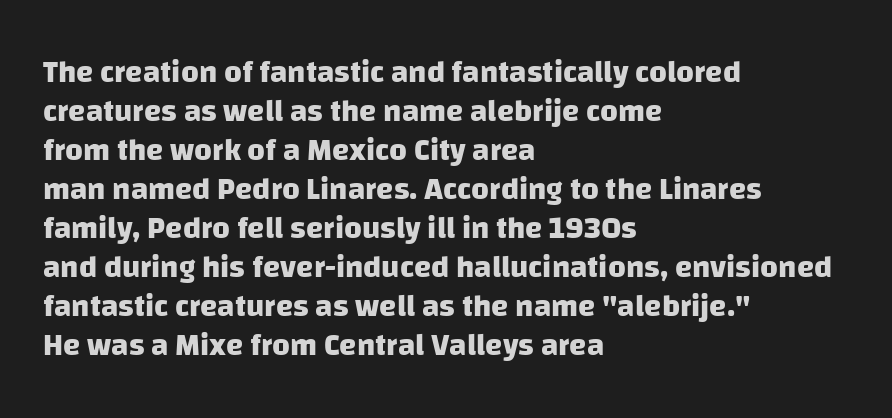
{"serif": "no", "bold": "yes", "weight": "heavy", "width": "normal", "stroke_contrast": "low", "x_height": "large", "monospaced": "no", "underline": "no", "align": "left", "line_spacing": "normal", "line_spacing_ratio": 1.26, "letter_spacing": "normal", "letter_spacing_em": 0.0, "glyph_px": 31}
